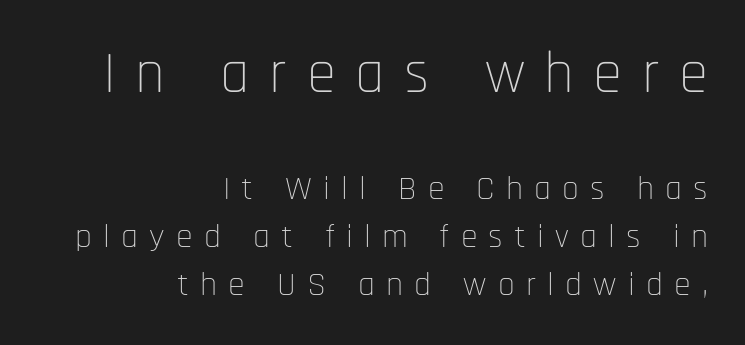
The image shows 59 px thin, condensed sans-serif type, upright; set right-aligned, normal line spacing (1.41x), unusually wide letter spacing (+0.33 em), not underlined; the first (top) block is 1.74x larger; low stroke contrast and a large x-height.
